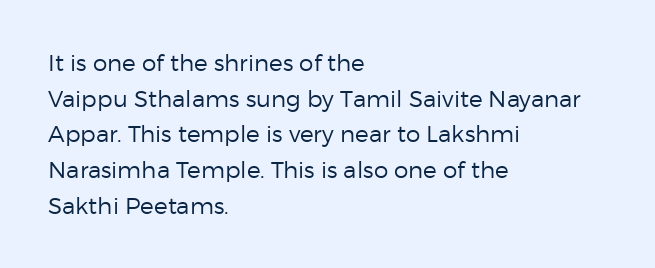
Baseline-to-baseline distance is the conventional proportion of letter height. The passage is arranged the way most books set body copy — flush left. The glyphs are unaccompanied by any horizontal stroke below them. The gaps between neighbouring characters are ordinary and unremarkable.
